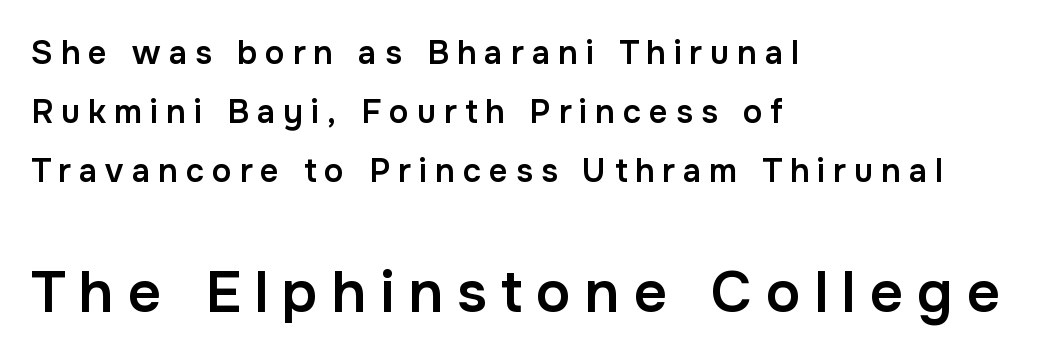
The image shows 58 px semibold sans-serif type, upright; set left-aligned, line spacing 1.79x, unusually wide letter spacing (+0.24 em), not underlined; the second (bottom) block is 1.76x larger; low stroke contrast and a medium x-height.
